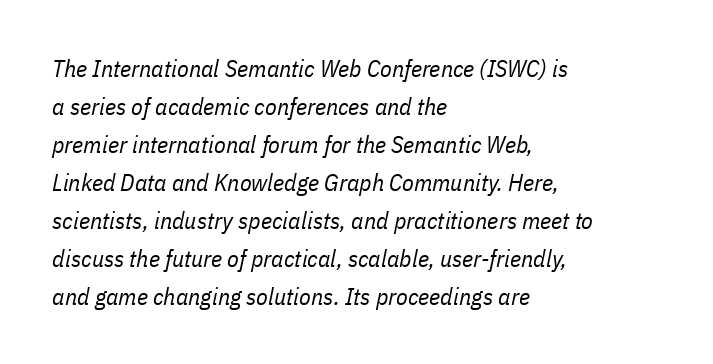
{"italic": "yes", "lean": "right", "slant_degrees": 11, "bold": "no", "underline": "no", "align": "left", "line_spacing": "normal", "line_spacing_ratio": 1.58, "letter_spacing": "normal", "letter_spacing_em": 0.0, "glyph_px": 24}
